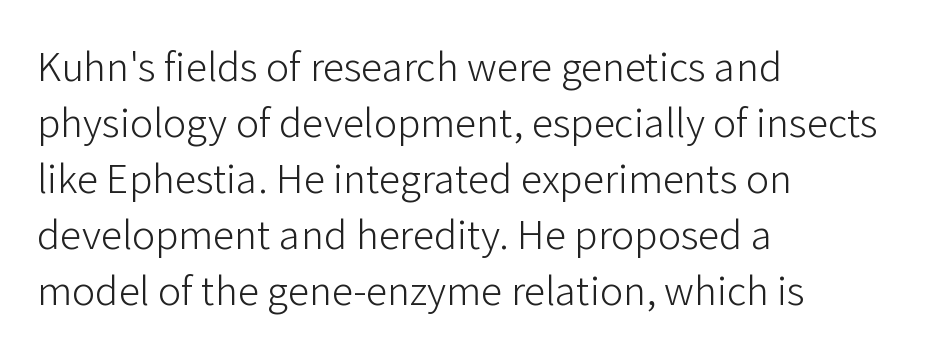
{"serif": "no", "italic": "no", "bold": "no", "weight": "light", "width": "normal", "stroke_contrast": "low", "x_height": "medium", "monospaced": "no", "underline": "no", "align": "left", "line_spacing": "normal", "line_spacing_ratio": 1.3, "letter_spacing": "normal", "letter_spacing_em": 0.0, "glyph_px": 43}
